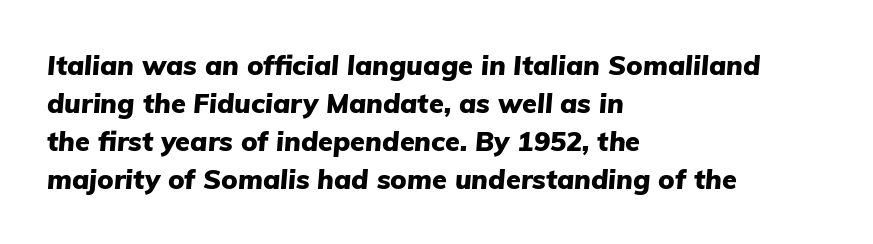
A clean baseline with only descenders dipping below it. The rag falls on the right side of this text block. Is there much room between lines? A standard amount, neither cramped nor airy. The sample has been set heavy, in full bold.
